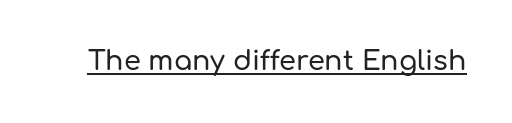
The image shows 27 px text type, upright; set normal letter spacing, underlined.
